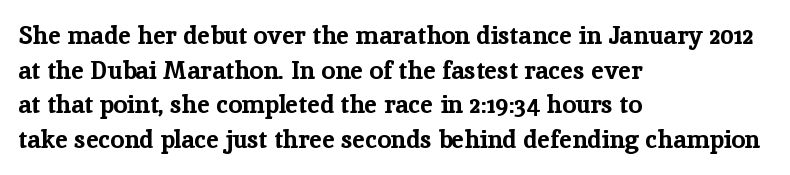
The type sits square on the baseline with zero lean. Summary of weight: heavy, a full bold. Rule under the text: the space is simply empty. Is the letter spacing exaggerated? No — it looks like the ordinary default.
